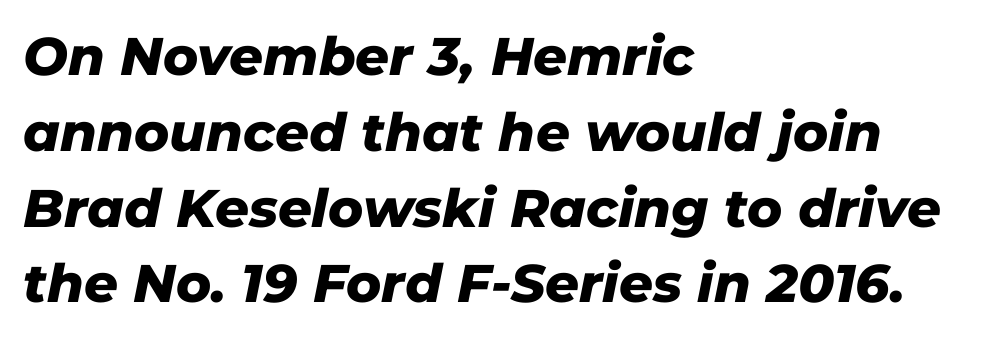
The image shows 53 px heavy type, italic (leaning right); set left-aligned, normal line spacing (1.43x), normal letter spacing, not underlined; low stroke contrast and a medium x-height.
